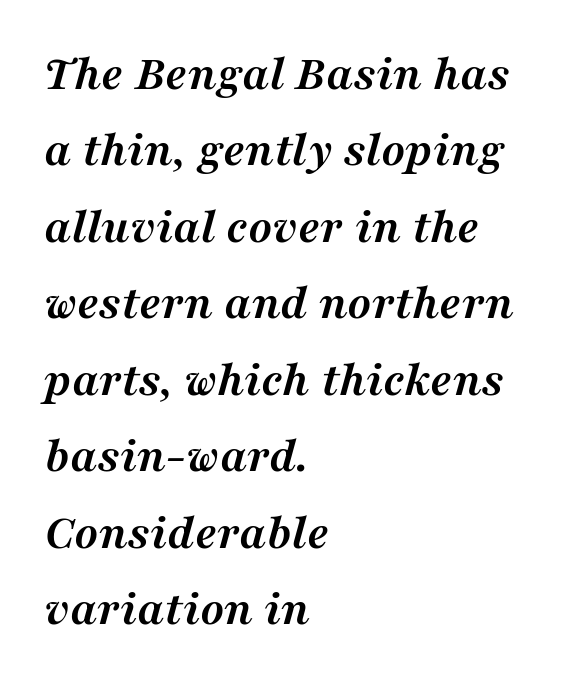
The image shows 50 px semibold serif type, italic (leaning right); set left-aligned, normal line spacing (1.53x), normal letter spacing, not underlined; medium stroke contrast and a medium x-height.
